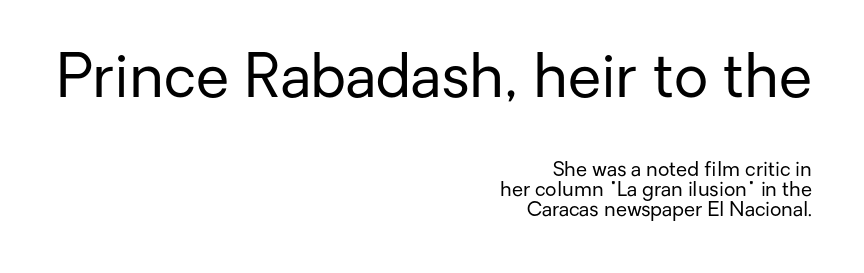
Q: Is the text bold? A: No.
Q: Is the text italic (slanted)? A: No, it is upright.
Q: Is the typeface a serif or a sans-serif typeface? A: Sans-serif.
Q: Is the text underlined? A: No.
Q: How is the paragraph aligned? A: Right-aligned.
Q: Is the spacing between letters normal or unusually wide? A: Normal.
Q: Is the spacing between lines tight, normal or loose? A: Tight.
Q: Which block of text is set in a larger size, the first (top) or the second (bottom)? A: The first (top) one.
Q: Width (condensed, normal, or wide)? A: Normal.
Q: Stroke contrast? A: Low.
Q: x-height? A: Medium.
Q: Monospaced? A: No.
